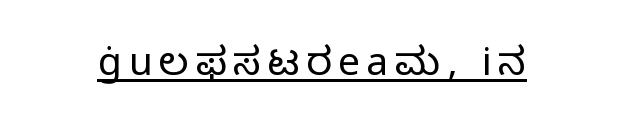
Q: Is the text bold? A: No.
Q: Is the text italic (slanted)? A: No, it is upright.
Q: Is the typeface a serif or a sans-serif typeface? A: Sans-serif.
Q: Is the text underlined? A: Yes.
Q: Width (condensed, normal, or wide)? A: Normal.
Q: Stroke contrast? A: Low.
Q: x-height? A: Medium.
Q: Monospaced? A: No.
